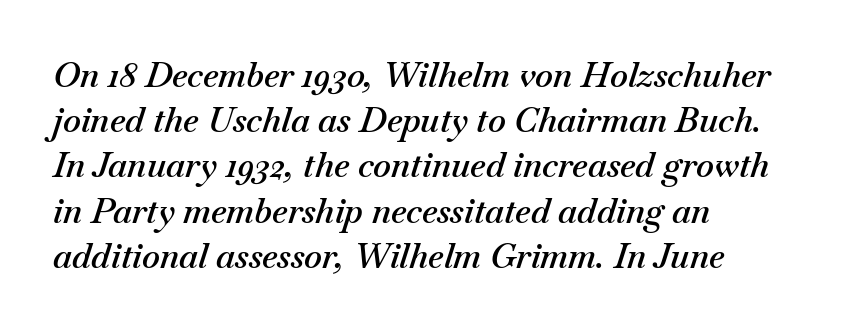
The image shows 34 px semibold type, italic (leaning right); set left-aligned, normal line spacing (1.33x), normal letter spacing, not underlined; medium stroke contrast and a small x-height.
